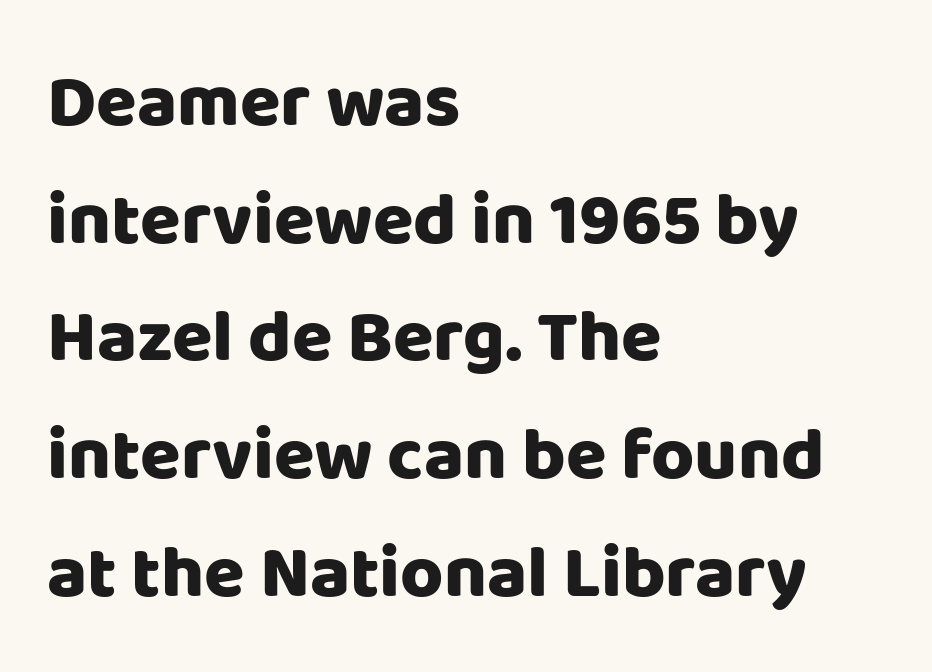
The image shows 74 px heavy sans-serif type, upright; set left-aligned, normal line spacing (1.59x), normal letter spacing, not underlined; low stroke contrast and a large x-height.
